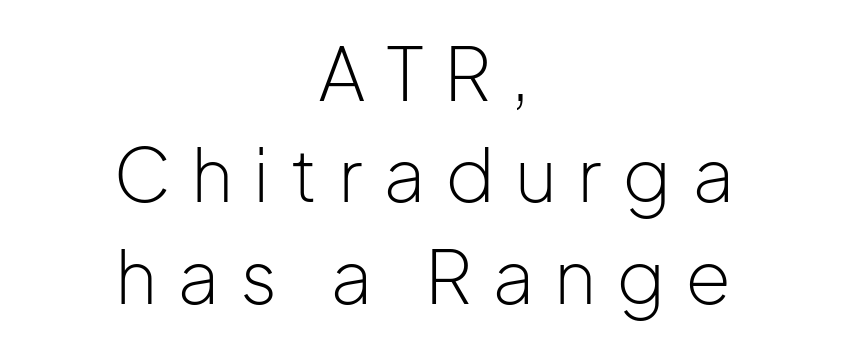
This rendering widens character spacing well past its baseline value. Each letter keeps its own natural width here, so spacing adapts to shape. How would I describe the line gaps? Plain and ordinary. The type family on display is of the sans-serif kind. Unbolded letterforms with no extra heft. Horizontally, the lines are justified to the midpoint only.
